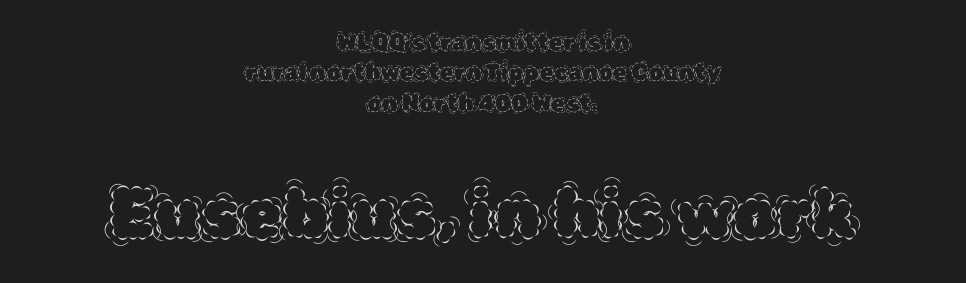
{"italic": "no", "bold": "no", "weight": "thin", "width": "normal", "x_height": "large", "monospaced": "no", "underline": "no", "align": "center", "line_spacing": "normal", "line_spacing_ratio": 1.32, "letter_spacing": "normal", "letter_spacing_em": 0.0, "larger_block": "second", "size_ratio": 2.96, "glyph_px": 68}
